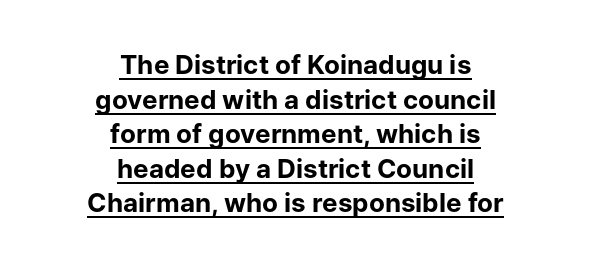
Q: Is the text bold? A: Yes.
Q: Is the text italic (slanted)? A: No, it is upright.
Q: Is the text underlined? A: Yes.
Q: How is the paragraph aligned? A: Centered.
Q: Is the spacing between letters normal or unusually wide? A: Normal.
Q: Is the spacing between lines tight, normal or loose? A: Normal.
